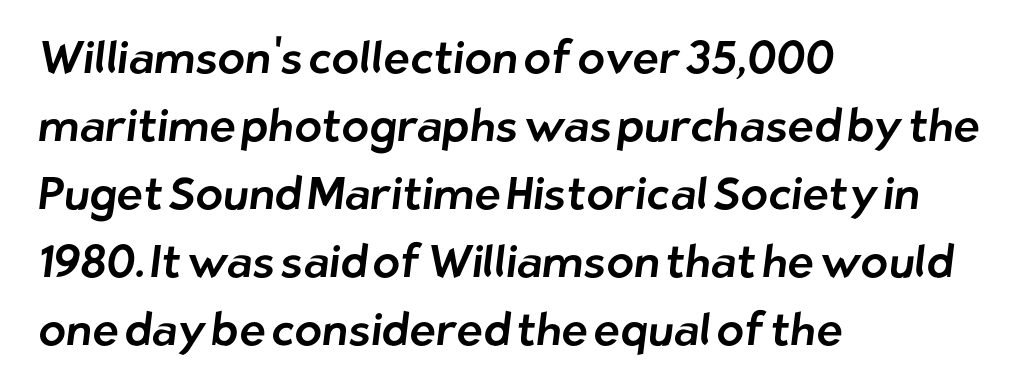
Q: Is the typeface a serif or a sans-serif typeface? A: Sans-serif.
Q: Is the text underlined? A: No.
Q: How is the paragraph aligned? A: Left-aligned.
Q: Is the spacing between letters normal or unusually wide? A: Normal.
Q: Is the spacing between lines tight, normal or loose? A: Normal.
Q: Width (condensed, normal, or wide)? A: Normal.
Q: Stroke contrast? A: Low.
Q: x-height? A: Medium.
Q: Monospaced? A: No.
